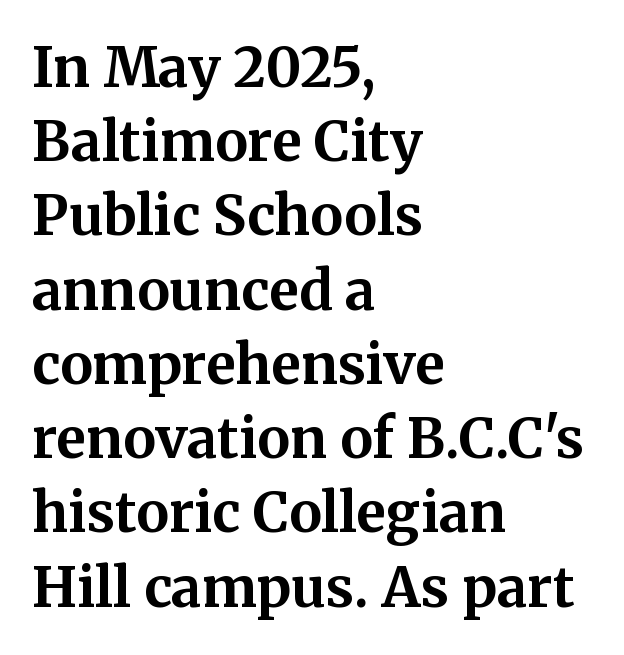
{"serif": "yes", "italic": "no", "bold": "yes", "weight": "bold", "width": "normal", "stroke_contrast": "medium", "x_height": "medium", "monospaced": "no", "underline": "no", "align": "left", "line_spacing": "normal", "line_spacing_ratio": 1.35, "letter_spacing": "normal", "letter_spacing_em": 0.0, "glyph_px": 55}
